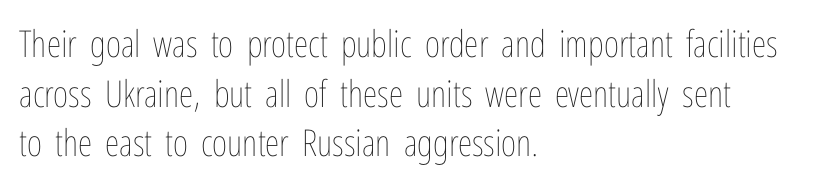
Spacing verdict: proportional, widths tailored to each character. This is roman type, the default non-slanted kind. Vertically, the passage feels balanced, rows spaced as you'd expect. The area under the type is left untouched. Students, note that the glyphs here touch the page at normal intervals.
